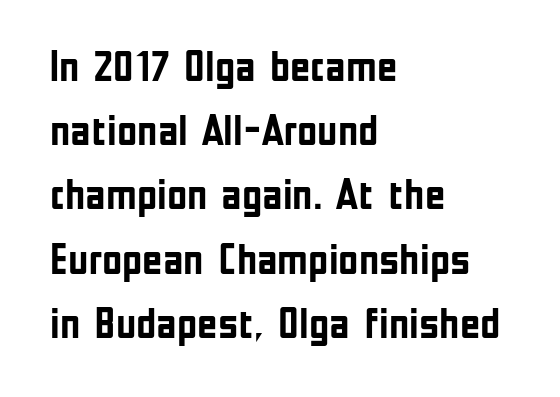
{"serif": "no", "italic": "no", "bold": "yes", "weight": "semibold", "width": "condensed", "stroke_contrast": "low", "x_height": "medium", "monospaced": "no", "underline": "no", "align": "left", "line_spacing": "normal", "line_spacing_ratio": 1.46, "letter_spacing": "normal", "letter_spacing_em": 0.0, "glyph_px": 44}
